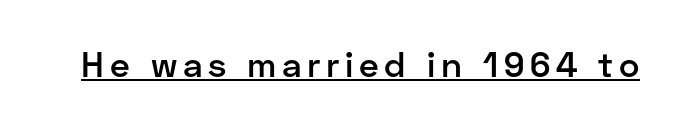
Honestly, the underline is the first thing you notice here. This is the in-between weight designers call semibold or demi. This sample has the flowing, uneven cadence of proportional lettering. The letters stand upright; this is a roman face. Nope, no serifs anywhere on these letters.
